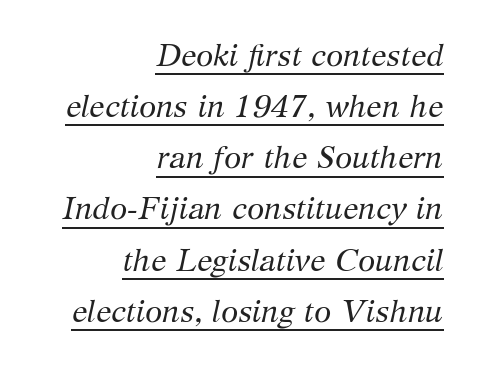
The image shows 31 px regular-weight serif type, italic (leaning right); set right-aligned, normal line spacing (1.65x), normal letter spacing, underlined; medium stroke contrast and a medium x-height.
